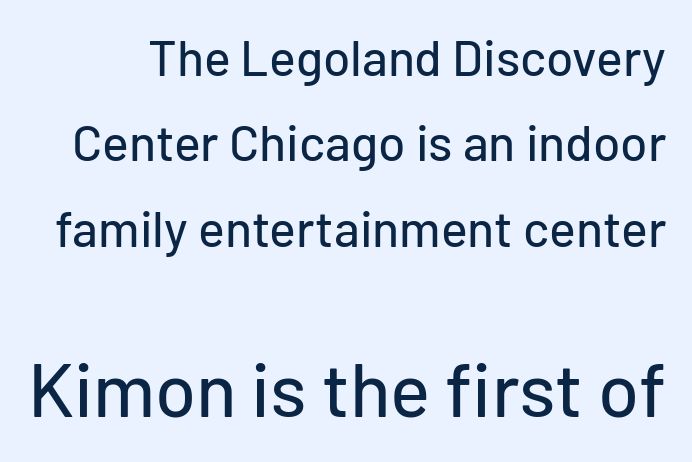
{"serif": "no", "italic": "no", "width": "normal", "stroke_contrast": "low", "x_height": "medium", "monospaced": "no", "underline": "no", "line_spacing_ratio": 1.71, "letter_spacing": "normal", "letter_spacing_em": 0.0, "larger_block": "second", "size_ratio": 1.5, "glyph_px": 75}
